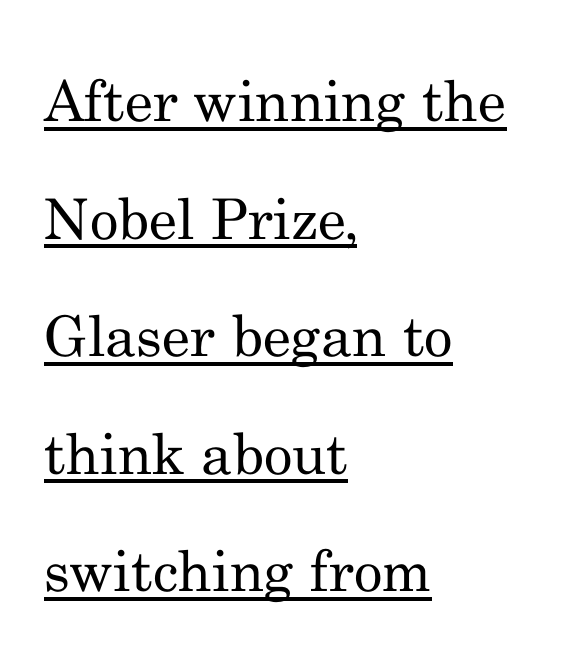
This sample has the flowing, uneven cadence of proportional lettering. Designer's note — italics off, roman on. Whoever set this chose breathing room over compactness in the vertical rhythm. A typesetter would call this zero additional tracking. Caption: face not bold, strokes unweighted.
